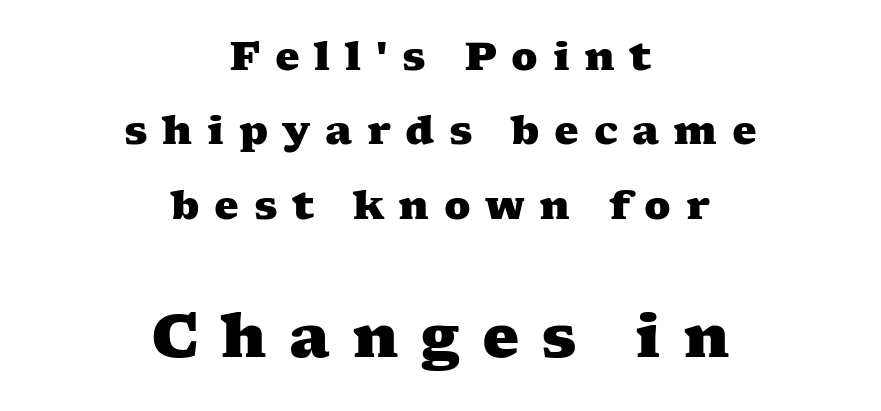
The gap between lines stays unmarked. This block would shrink considerably if given ordinary leading; it's expanded now. Top chunk: small. Bottom chunk: large. A serif font was chosen for this passage. You could not count columns in this text — the font is proportionally spaced. Typographic density is high because the face is bold.
